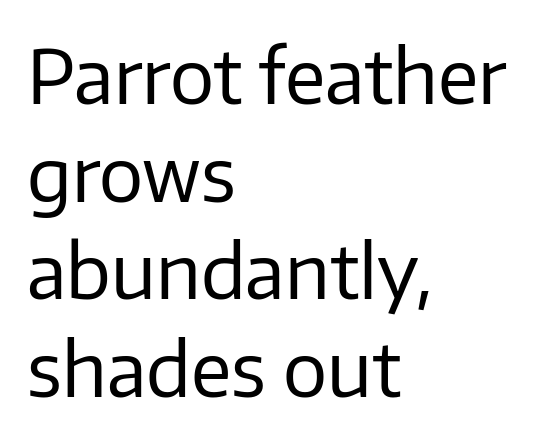
Do the characters align in a grid? No, the font is proportional. There is no visible air inserted between adjacent glyphs. The strip under each line holds only bare page. The typesetting does not lean heavy: it is not bold.
